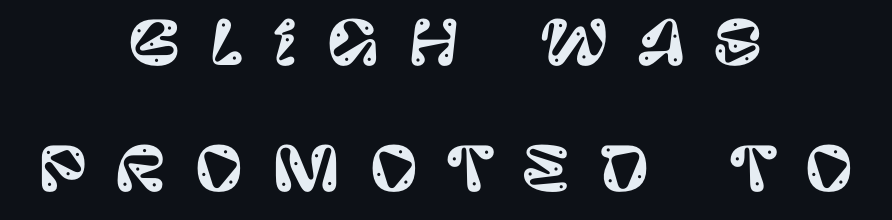
If you folded the block vertically in half, each line would mirror itself in length. The letters advance in unequal steps, a hallmark of proportional type. The block of text is sparse from top to bottom, with ample space between rows.
